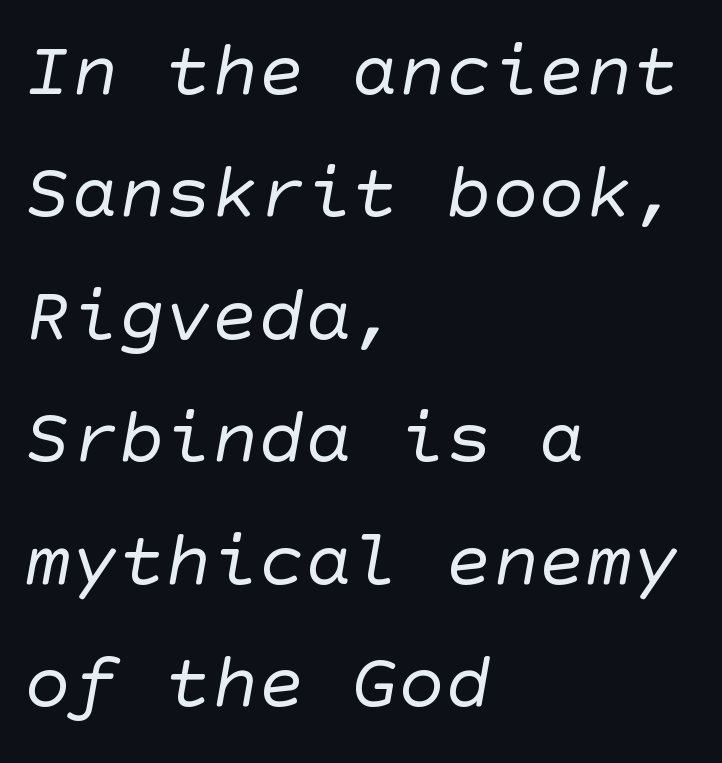
{"serif": "no", "bold": "no", "weight": "regular", "width": "normal", "stroke_contrast": "low", "x_height": "large", "underline": "no", "align": "left", "line_spacing": "normal", "line_spacing_ratio": 1.57, "letter_spacing": "normal", "letter_spacing_em": 0.0, "glyph_px": 78}
